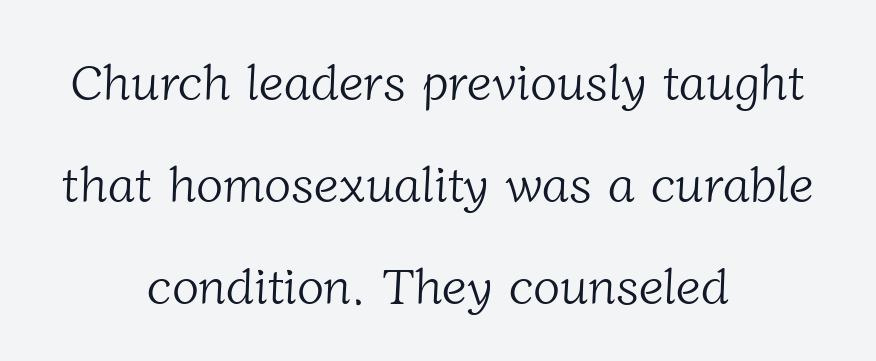
The passage shown is typeset with a serif family. Line spacing here is loose. These lines keep a tight, regular rhythm from letter to letter. Each row of text sits above clean, open space.
